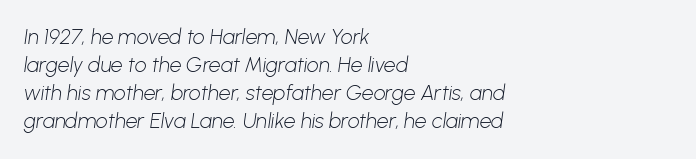
Q: Is the text bold? A: No.
Q: Is the text underlined? A: No.
Q: How is the paragraph aligned? A: Left-aligned.
Q: Is the spacing between letters normal or unusually wide? A: Normal.
Q: Is the spacing between lines tight, normal or loose? A: Normal.
